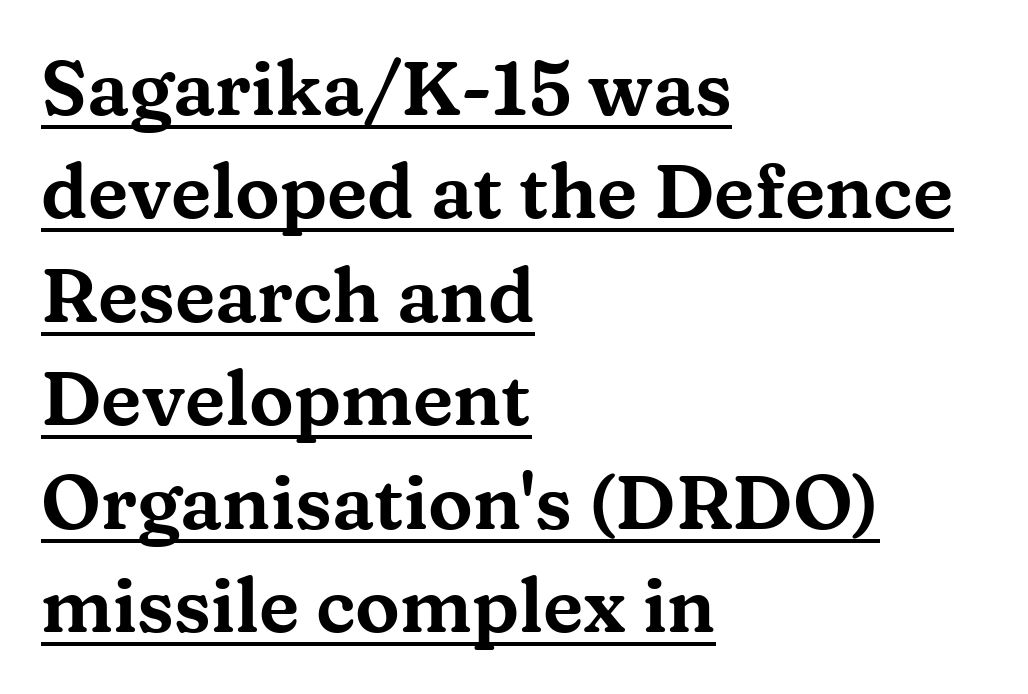
The image shows 75 px wide serif type, upright; set left-aligned, normal line spacing (1.38x), normal letter spacing, underlined; medium stroke contrast and a medium x-height.
